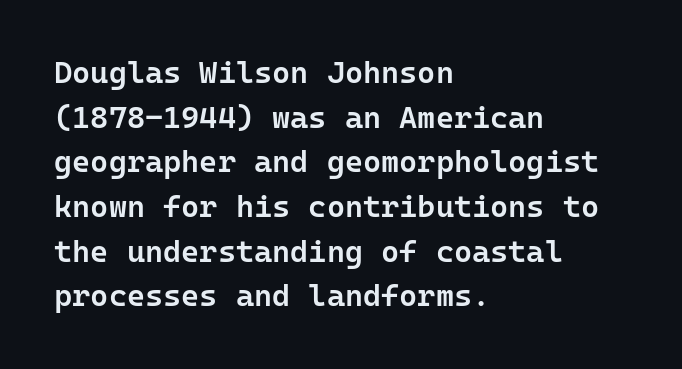
Caption: multi-line text, flush left, ragged right. The letters march in equal steps, a hallmark of fixed-pitch type. Rendered with straight, roman letterforms. You could call the tracking neutral — neither tight nor loose. The sample has been set in demibold, a notch under bold. The glyphs in this specimen are sans serif.
